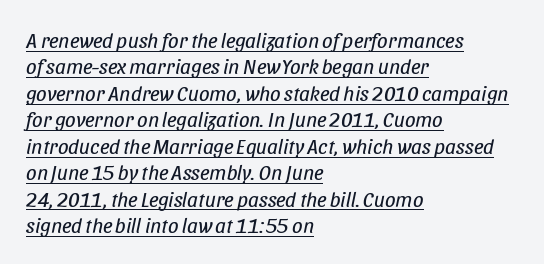
The image shows 21 px text type, italic (leaning right); set left-aligned, normal line spacing (1.26x), normal letter spacing, underlined.
